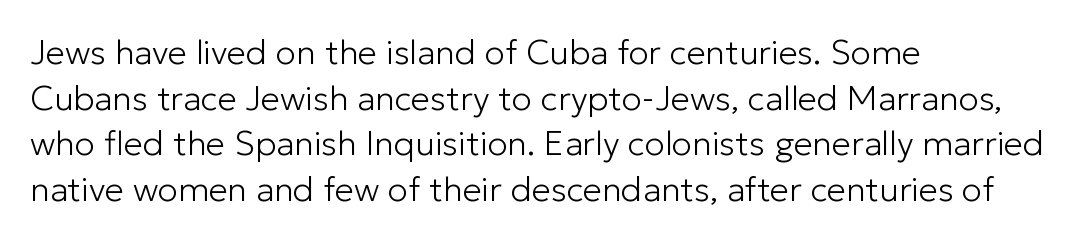
The image shows 34 px light sans-serif type, upright; set left-aligned, normal line spacing (1.34x), normal letter spacing, not underlined; low stroke contrast and a medium x-height.
